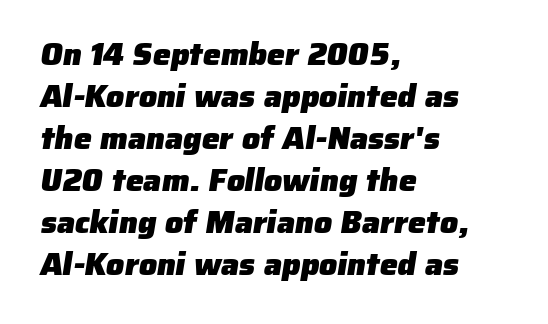
Q: Is the text bold? A: Yes.
Q: Is the typeface a serif or a sans-serif typeface? A: Sans-serif.
Q: Is the text underlined? A: No.
Q: How is the paragraph aligned? A: Left-aligned.
Q: Is the spacing between letters normal or unusually wide? A: Normal.
Q: Is the spacing between lines tight, normal or loose? A: Normal.
Q: Width (condensed, normal, or wide)? A: Normal.
Q: Stroke contrast? A: Low.
Q: x-height? A: Medium.
Q: Monospaced? A: No.
